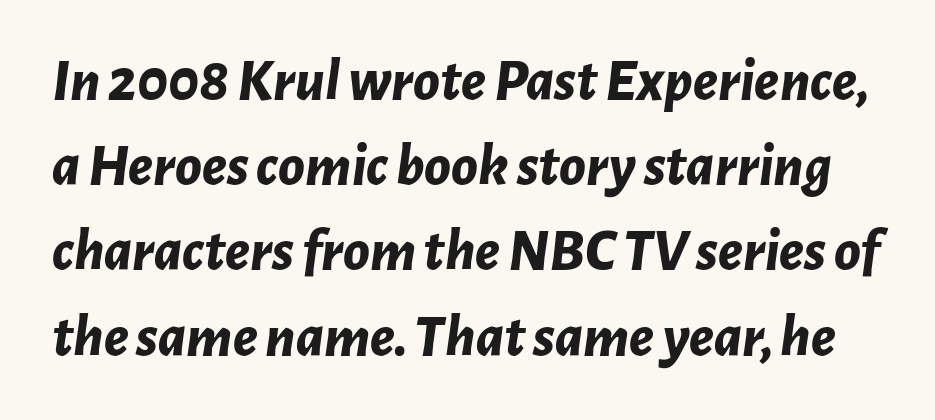
The image shows 60 px bold type, italic (leaning right); set normal line spacing (1.42x), normal letter spacing, not underlined; low stroke contrast and a medium x-height.
